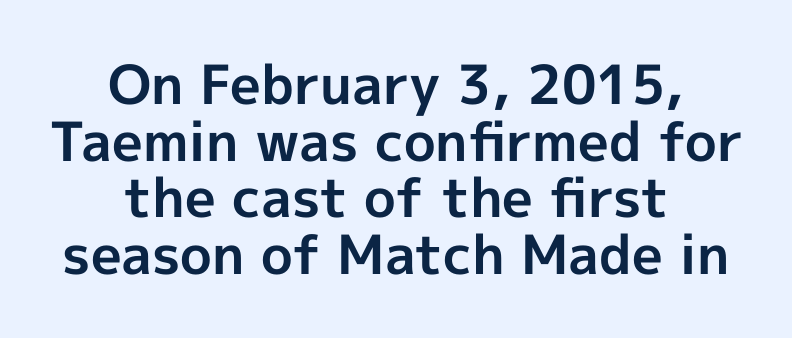
Looks like regular typesetting: each glyph gets only the width it needs. The whitespace from short lines is split evenly between both sides. The glyphs are unaccompanied by any horizontal stroke below them. These lines were composed using upright roman letters. Font category for this specimen: sans-serif. Bold? Absolutely — the strokes are thick and heavy.
